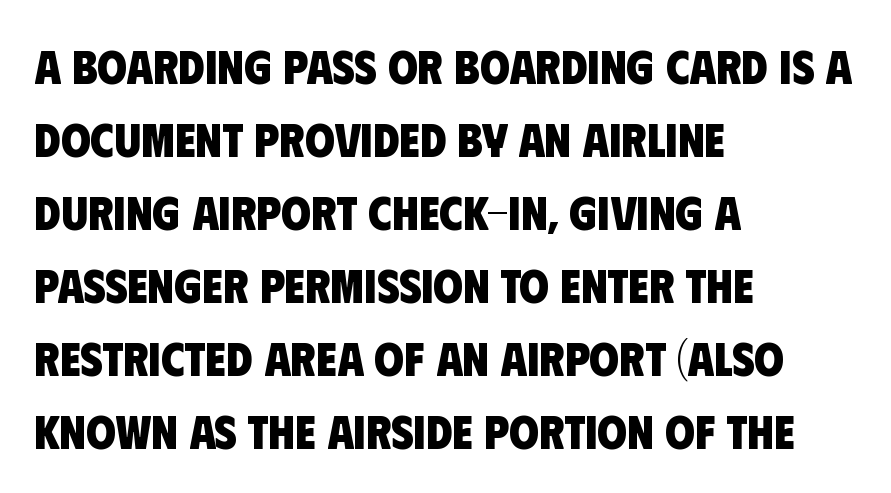
Q: Is the text bold? A: Yes.
Q: Is the typeface a serif or a sans-serif typeface? A: Sans-serif.
Q: Is the text underlined? A: No.
Q: How is the paragraph aligned? A: Left-aligned.
Q: Is the spacing between letters normal or unusually wide? A: Normal.
Q: Is the spacing between lines tight, normal or loose? A: Normal.
Q: Width (condensed, normal, or wide)? A: Condensed.
Q: Stroke contrast? A: Low.
Q: x-height? A: Large.
Q: Monospaced? A: No.
